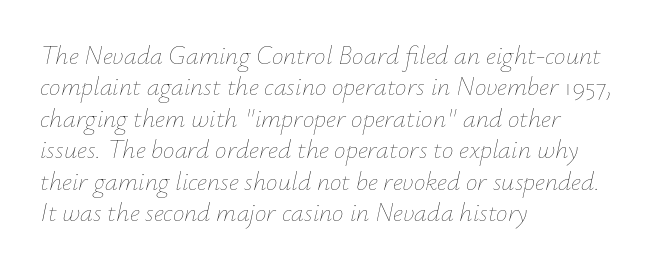
Stroke thickness stays within the range of a standard reading face or lighter. A clean baseline with only descenders dipping below it. The passage is arranged the way most books set body copy — flush left. Posture: slanted. The letterforms sit shoulder to shoulder at normal distance.
